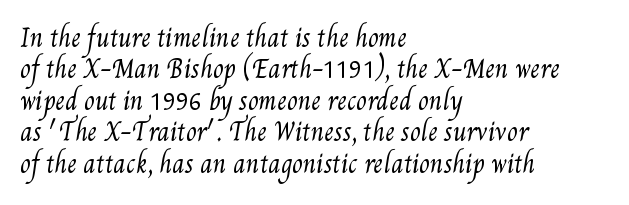
Q: Is the text bold? A: No.
Q: Is the text underlined? A: No.
Q: How is the paragraph aligned? A: Left-aligned.
Q: Is the spacing between letters normal or unusually wide? A: Normal.
Q: Is the spacing between lines tight, normal or loose? A: Normal.
